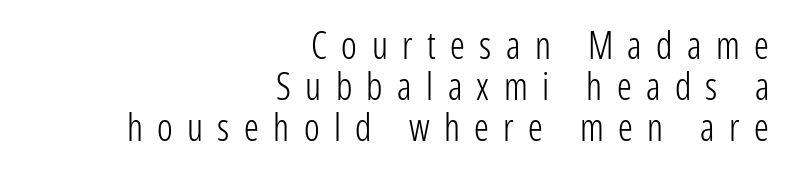
Letterform terminals end flat and unadorned throughout the passage. Horizontal alignment here is rightward, an uncommon choice for prose. Varying glyph widths throughout — classic text-font behaviour. Beneath every word, the page is bare. The block of text is dense from top to bottom, with scant space between rows. Designer's note — italics off, roman on.
